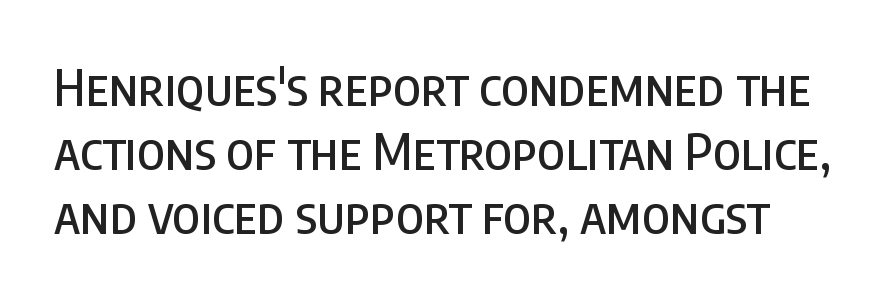
Think of a printed novel: that variable character pitch is what you see here. Quick note: interline space is typical. The line texture is even and compact thanks to regular tracking. What kind of face is this? One without serifs — a sans.
